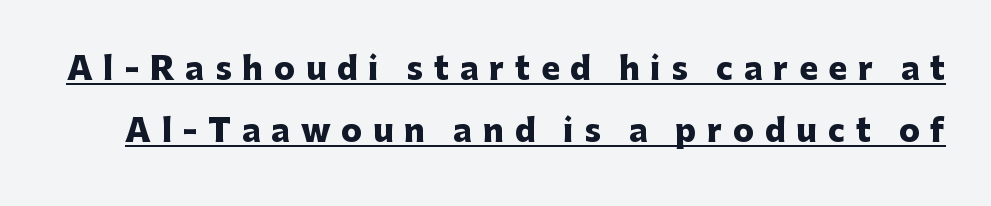
Q: Is the text bold? A: Yes.
Q: Is the text italic (slanted)? A: No, it is upright.
Q: Is the typeface a serif or a sans-serif typeface? A: Sans-serif.
Q: Is the text underlined? A: Yes.
Q: Is the spacing between letters normal or unusually wide? A: Unusually wide.
Q: Is the spacing between lines tight, normal or loose? A: Loose.
Q: Width (condensed, normal, or wide)? A: Normal.
Q: Stroke contrast? A: Low.
Q: x-height? A: Medium.
Q: Monospaced? A: No.
